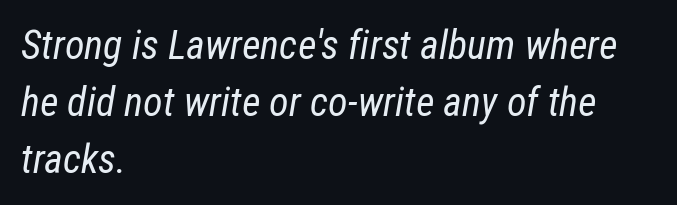
The letterforms sit shoulder to shoulder at normal distance. Casual observation: everything's shoved over to the left. The face used here is proportionally spaced, like ordinary book or web type. Yep, that's italic — everything's leaning.
